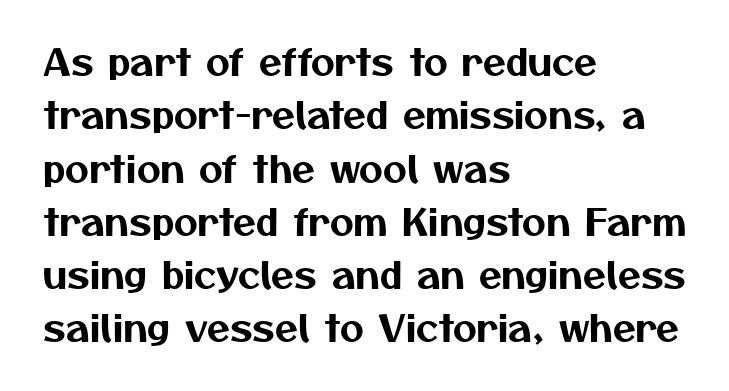
The image shows 37 px sans-serif type; set left-aligned, normal line spacing (1.44x), normal letter spacing, not underlined; medium stroke contrast and a medium x-height.
